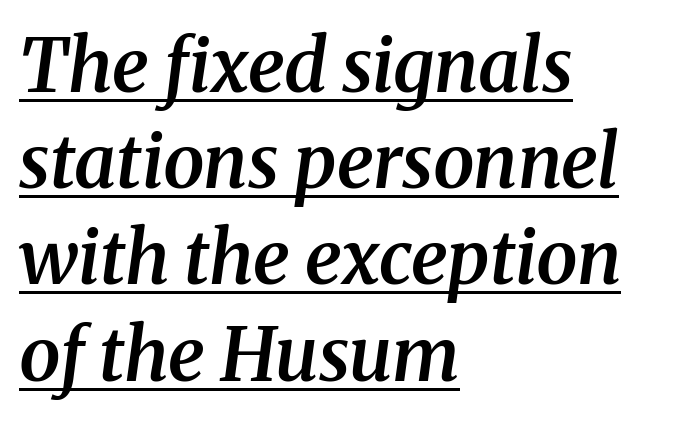
{"serif": "yes", "italic": "yes", "lean": "right", "slant_degrees": 8, "bold": "semi", "weight": "semibold", "width": "normal", "stroke_contrast": "medium", "x_height": "medium", "monospaced": "no", "underline": "yes", "align": "left", "line_spacing": "normal", "line_spacing_ratio": 1.3, "letter_spacing": "normal", "letter_spacing_em": 0.0, "glyph_px": 74}
